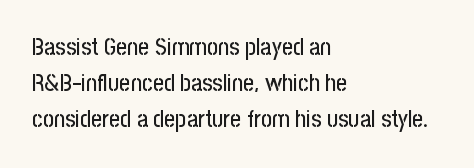
Q: Is the text italic (slanted)? A: No, it is upright.
Q: Is the text underlined? A: No.
Q: How is the paragraph aligned? A: Left-aligned.
Q: Is the spacing between letters normal or unusually wide? A: Normal.
Q: Is the spacing between lines tight, normal or loose? A: Normal.
